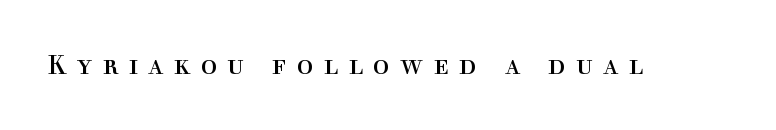
{"italic": "no", "bold": "no", "underline": "no", "letter_spacing": "wide", "letter_spacing_em": 0.38, "glyph_px": 27}
